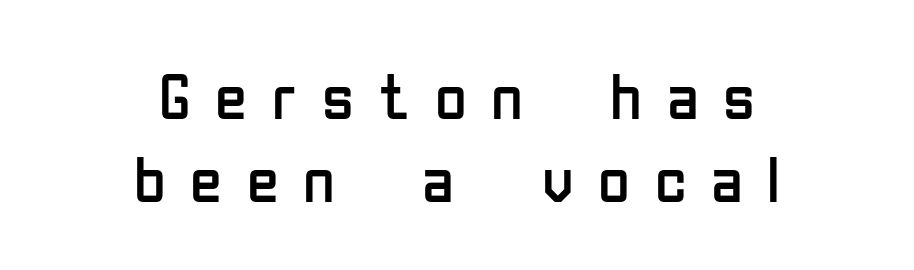
{"serif": "no", "italic": "no", "bold": "no", "weight": "regular", "width": "condensed", "stroke_contrast": "low", "x_height": "medium", "monospaced": "no", "underline": "no", "align": "center", "line_spacing": "normal", "line_spacing_ratio": 1.27, "letter_spacing": "wide", "letter_spacing_em": 0.38, "glyph_px": 65}
